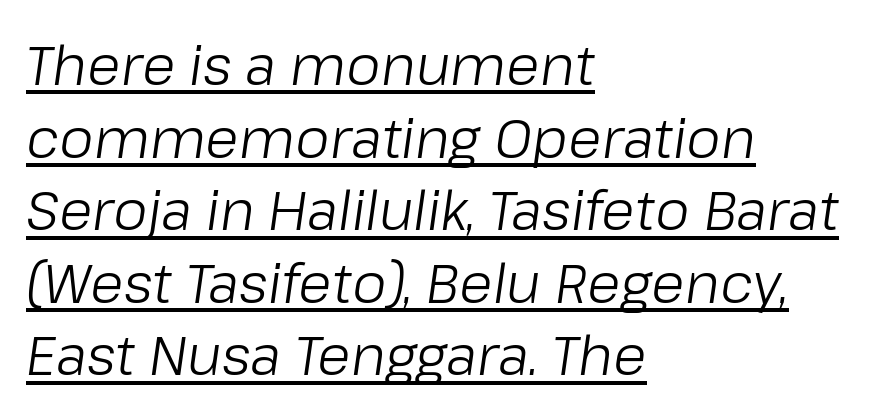
Q: Is the text bold? A: No.
Q: Is the text italic (slanted)? A: Yes, it leans right by about 8 degrees.
Q: Is the text underlined? A: Yes.
Q: How is the paragraph aligned? A: Left-aligned.
Q: Is the spacing between letters normal or unusually wide? A: Normal.
Q: Is the spacing between lines tight, normal or loose? A: Normal.
Q: Width (condensed, normal, or wide)? A: Normal.
Q: Stroke contrast? A: Low.
Q: x-height? A: Medium.
Q: Monospaced? A: No.
